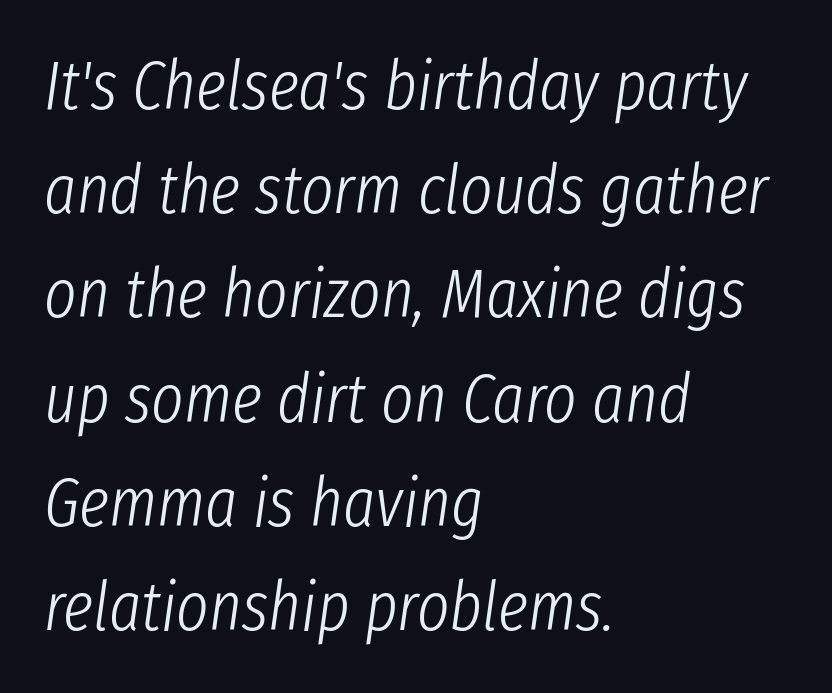
Q: Is the text bold? A: No.
Q: Is the text italic (slanted)? A: Yes, it leans right by about 8 degrees.
Q: Is the text underlined? A: No.
Q: How is the paragraph aligned? A: Left-aligned.
Q: Is the spacing between letters normal or unusually wide? A: Normal.
Q: Is the spacing between lines tight, normal or loose? A: Normal.
Q: Width (condensed, normal, or wide)? A: Condensed.
Q: Stroke contrast? A: Low.
Q: x-height? A: Medium.
Q: Monospaced? A: No.
